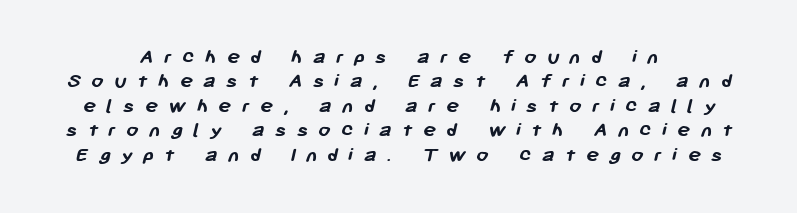
The image shows 22 px bold type; set tight line spacing (1.11x), unusually wide letter spacing (+0.46 em), not underlined.
